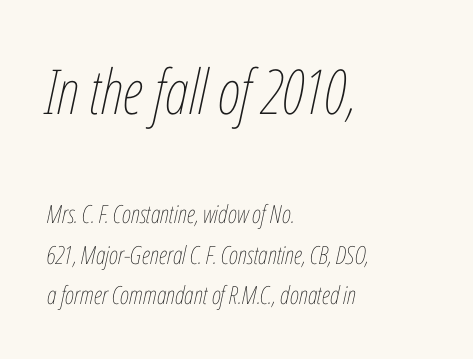
Horizontal bands of white between lines are of average thickness. Emphasis-style slanted type is in use. This sample is left-justified, so line endings fall wherever the words run out. The letters advance in unequal steps, a hallmark of proportional type. Nothing unusual about the tracking: characters are spaced as the font intends.
